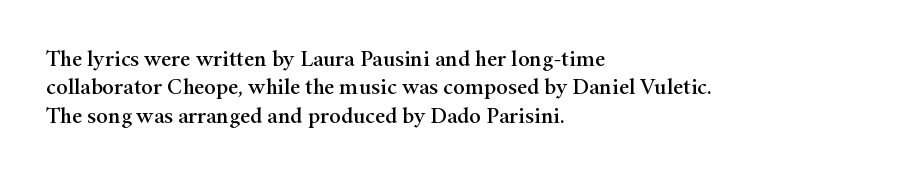
Q: Is the text italic (slanted)? A: No, it is upright.
Q: Is the text underlined? A: No.
Q: How is the paragraph aligned? A: Left-aligned.
Q: Is the spacing between letters normal or unusually wide? A: Normal.
Q: Is the spacing between lines tight, normal or loose? A: Normal.
